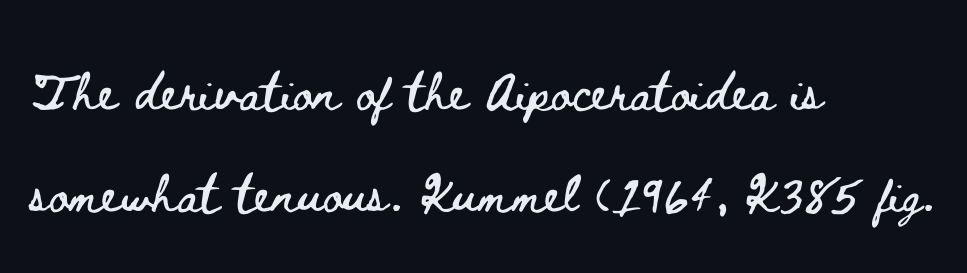
{"width": "wide", "stroke_contrast": "low", "x_height": "small", "monospaced": "no", "underline": "no", "align": "left", "line_spacing": "loose", "line_spacing_ratio": 2.13, "letter_spacing": "normal", "letter_spacing_em": 0.0, "glyph_px": 48}
